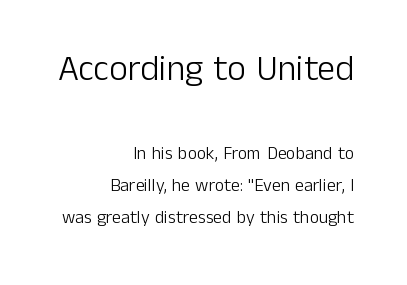
Q: Is the text bold? A: No.
Q: Is the text italic (slanted)? A: No, it is upright.
Q: Is the typeface a serif or a sans-serif typeface? A: Sans-serif.
Q: Is the text underlined? A: No.
Q: How is the paragraph aligned? A: Right-aligned.
Q: Is the spacing between letters normal or unusually wide? A: Normal.
Q: Which block of text is set in a larger size, the first (top) or the second (bottom)? A: The first (top) one.
Q: Width (condensed, normal, or wide)? A: Normal.
Q: Stroke contrast? A: Low.
Q: x-height? A: Medium.
Q: Monospaced? A: No.
